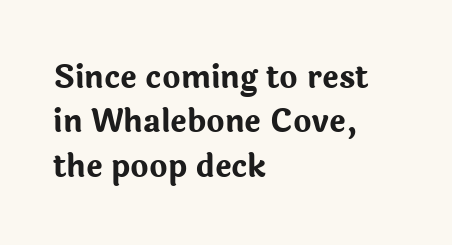
The image shows 31 px bold sans-serif type, upright; set left-aligned, normal line spacing (1.43x), normal letter spacing, not underlined; low stroke contrast and a medium x-height.
